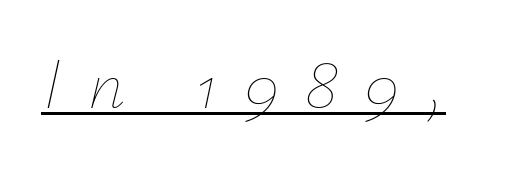
Does extra space separate the letters? Yes, quite a lot of it. The sample's only ornament is a line tracing under the words. The whole block is typeset with a tilt. This sample has the flowing, uneven cadence of proportional lettering. No chunkiness to these letters — they're not bold.
